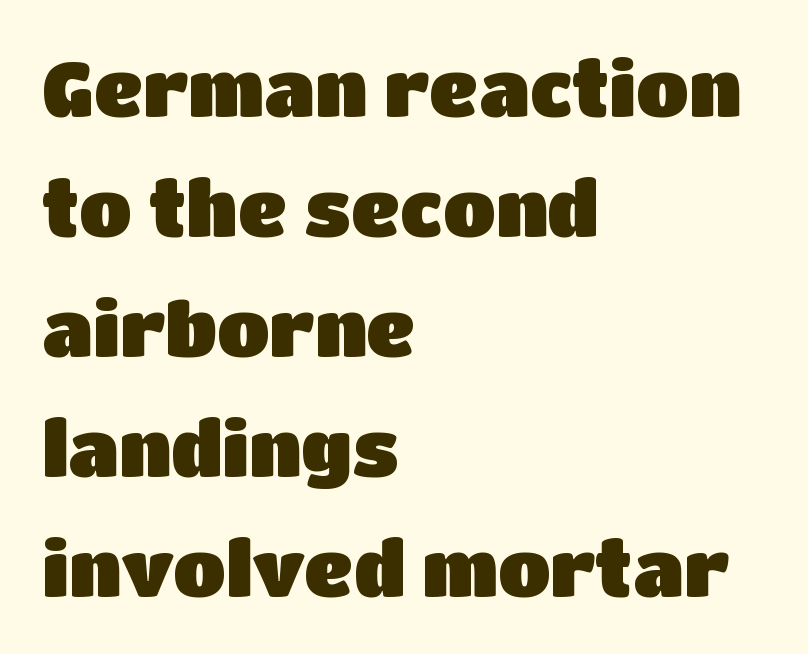
The image shows 77 px sans-serif type, upright; set left-aligned, normal line spacing (1.56x), normal letter spacing, not underlined; low stroke contrast and a large x-height.
